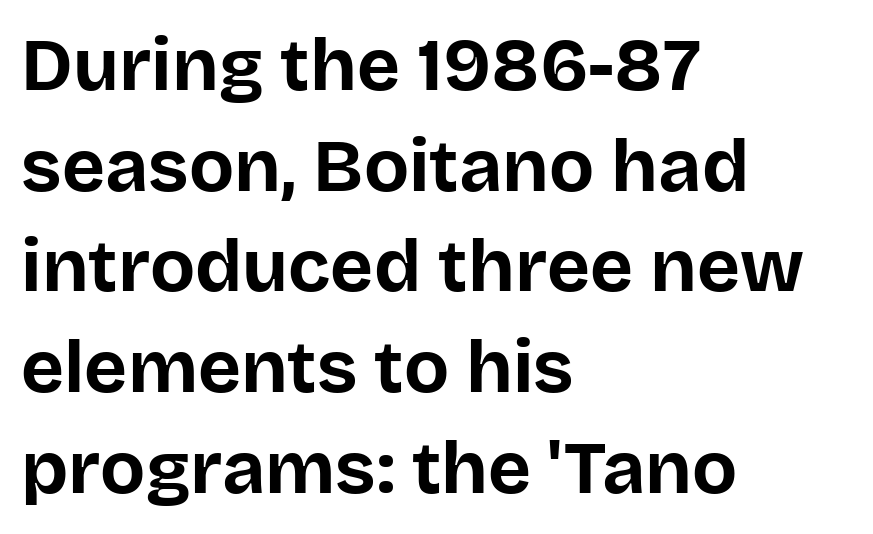
The image shows 74 px bold sans-serif type, upright; set left-aligned, normal line spacing (1.36x), normal letter spacing, not underlined; low stroke contrast and a large x-height.
